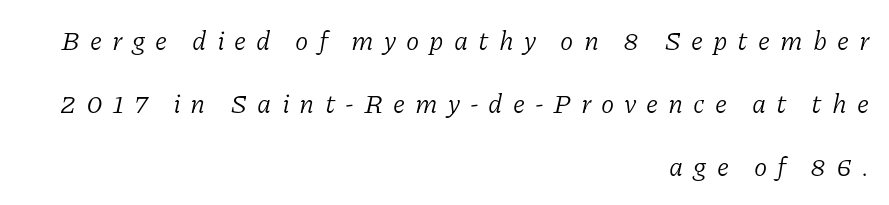
{"italic": "yes", "lean": "right", "slant_degrees": 11, "bold": "no", "underline": "no", "align": "right", "line_spacing": "loose", "line_spacing_ratio": 2.33, "letter_spacing": "wide", "letter_spacing_em": 0.37, "glyph_px": 27}
